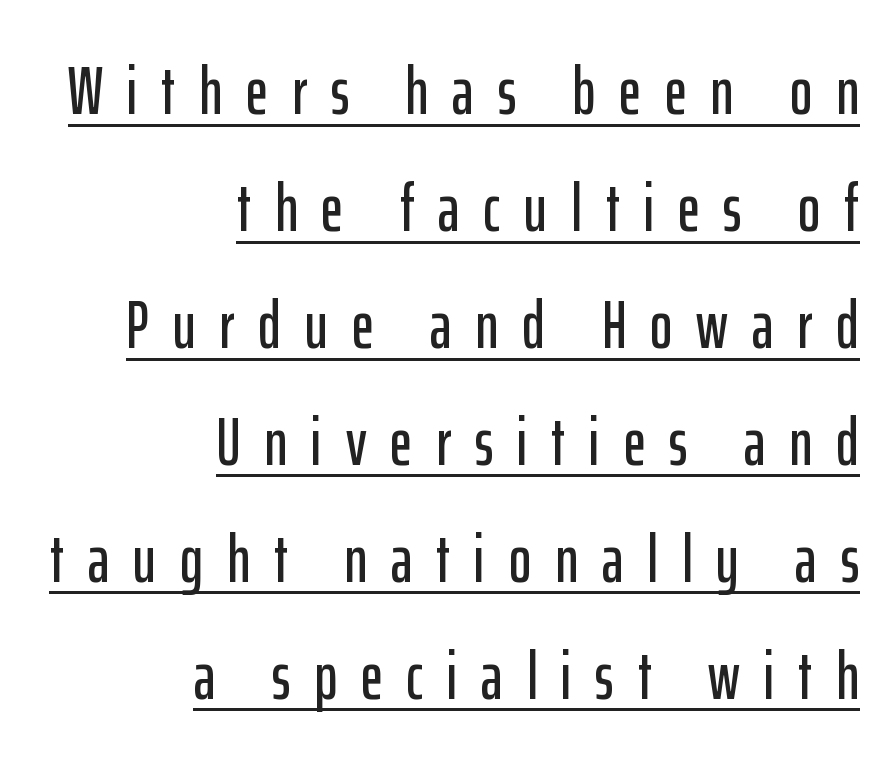
The face used here appears with an underline applied. Proportional: the letters do not fall into vertical columns. Each line ends at the same right margin while the left side varies. Every stem runs plumb, perpendicular to the baseline. The rendering inserts visible extra space after every character.
